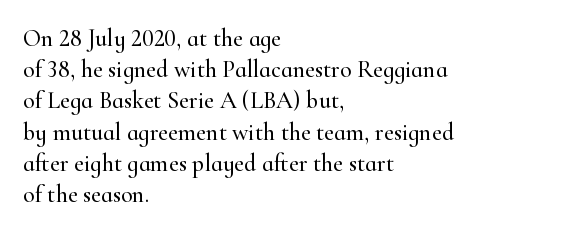
Does the copy run flush right? No — it runs flush left. The font's upright variant was chosen for this text. Descender tails drop into unmarked territory. Reading down the column, the eye jumps a familiar distance to each next line.
